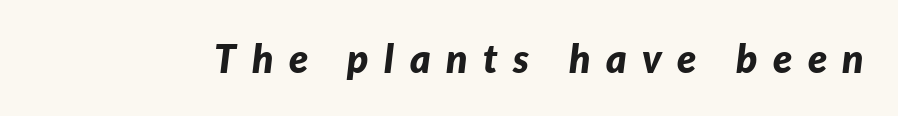
The horizontal fit of the characters is loose and conspicuously gappy. The face used here is proportionally spaced, like ordinary book or web type. Slant detected: the letters are inclined. Its strokes are broad and dark, the hallmark of bold type.
